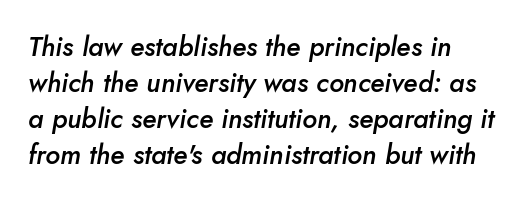
Q: Is the text bold? A: Semi-bold.
Q: Is the text italic (slanted)? A: Yes, it leans right by about 10 degrees.
Q: Is the text underlined? A: No.
Q: Is the spacing between letters normal or unusually wide? A: Normal.
Q: Is the spacing between lines tight, normal or loose? A: Normal.
